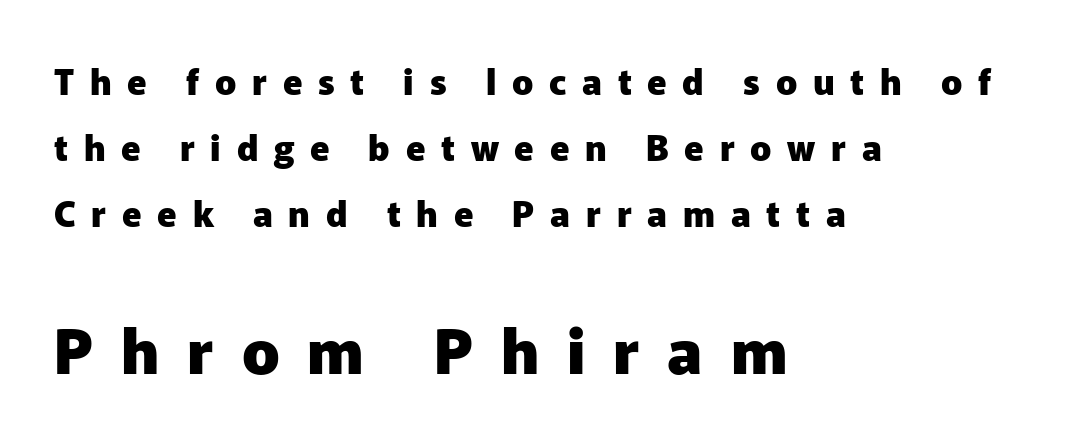
This rendering widens character spacing well past its baseline value. Do the letters lean? They stand straight. Varying glyph widths throughout — classic text-font behaviour. Pretty heavy lettering here — definitely bold.
